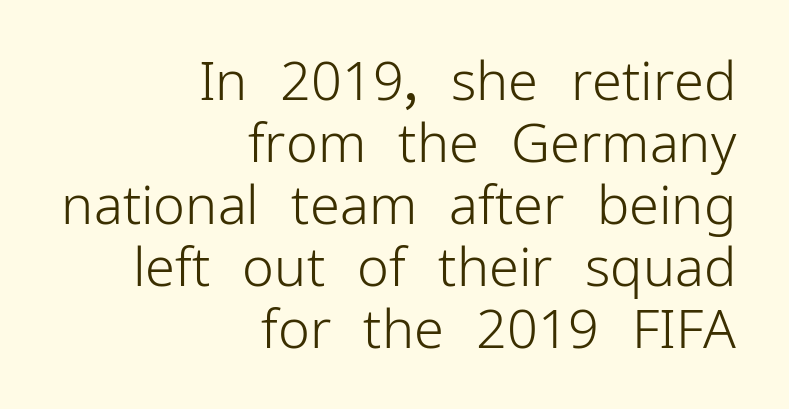
Leading: reduced. Line ends are locked; line starts wander. A clean baseline with only descenders dipping below it. Vertical strokes here are truly vertical. These lines are rendered in a variable-pitch font. Between one letter and the next there's only the usual sliver of space.
